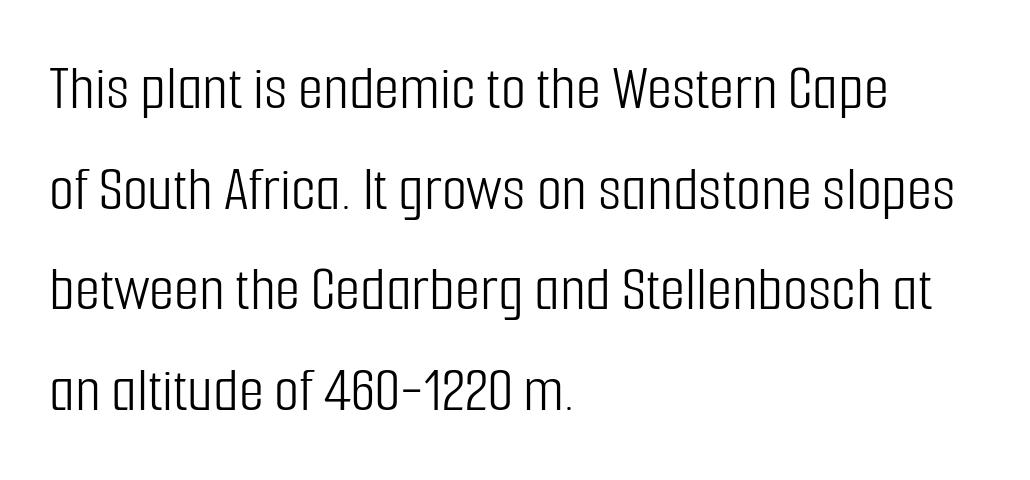
Letter spacing: default. Vertical spacing — default. Note the varied advance widths — an 'i' is clearly narrower than an 'm'. The rag falls on the right side of this text block. Weight: in the light-to-regular range. The type sits square on the baseline with zero lean.
